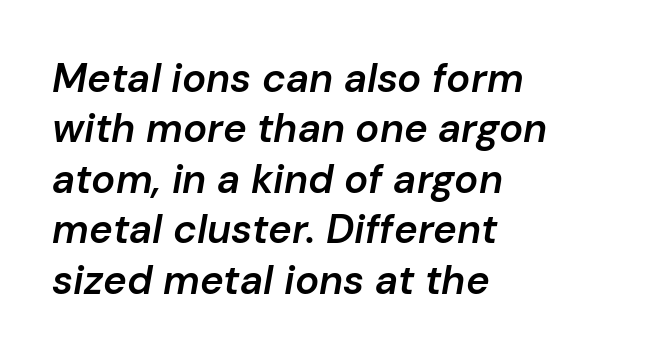
{"italic": "yes", "lean": "right", "slant_degrees": 10, "bold": "semi", "weight": "semibold", "width": "normal", "stroke_contrast": "low", "x_height": "medium", "monospaced": "no", "underline": "no", "align": "left", "line_spacing": "normal", "line_spacing_ratio": 1.26, "letter_spacing": "normal", "letter_spacing_em": 0.0, "glyph_px": 40}
